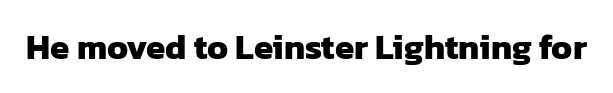
The image shows 35 px heavy sans-serif type; set normal letter spacing, not underlined; low stroke contrast and a medium x-height.
